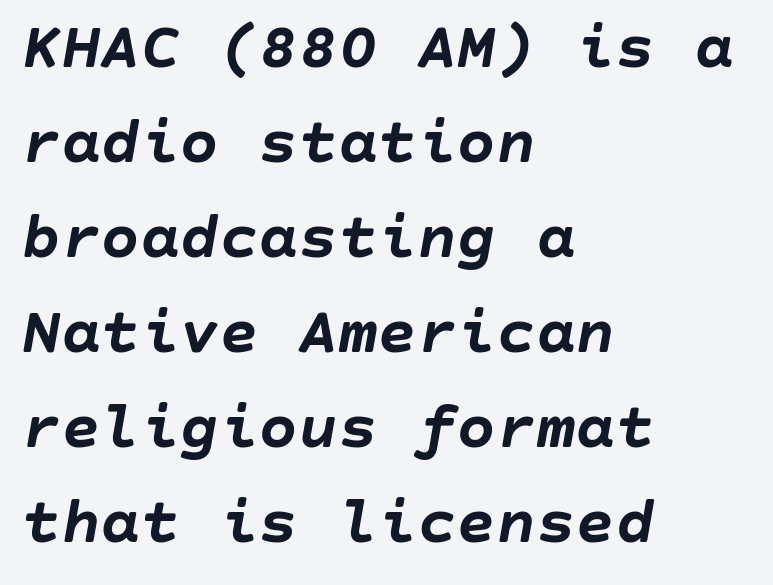
Does the weight exceed regular? Yes, all the way to bold. If you drew a ruler down the left edge, every line would touch it. These lines keep a tight, regular rhythm from letter to letter. Rendered with sloped, italic letterforms. Descenders are the only things crossing below the line. The passage shown stacks its lines at a standard gap.
